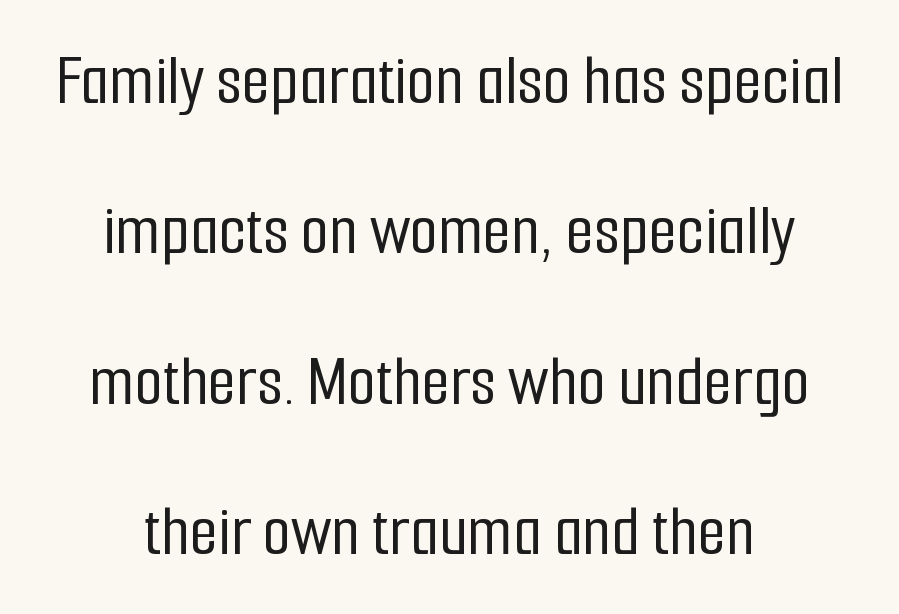
Tracking here is standard; glyphs follow each other at the usual distance. The passage shown stacks its lines with a broad gap. The face used here is proportionally spaced, like ordinary book or web type. Type without underlining. The paragraph shown floats in the horizontal middle.
